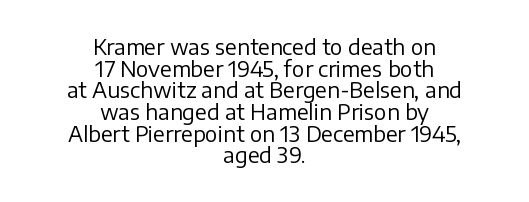
The image shows 21 px text type, upright; set centered, tight line spacing (1.03x), normal letter spacing, not underlined.
